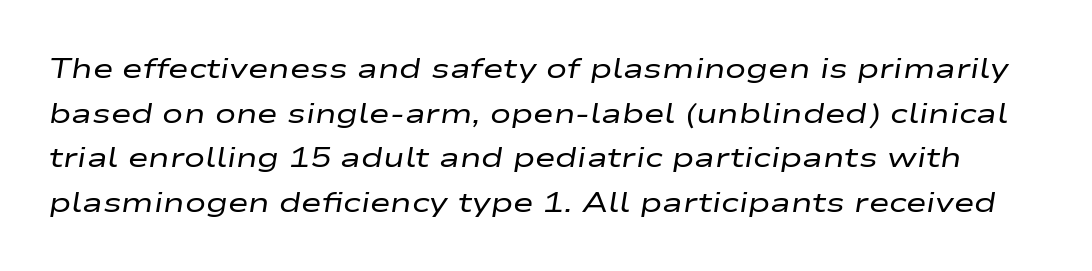
Q: Is the text bold? A: No.
Q: Is the text italic (slanted)? A: Yes, it leans right by about 9 degrees.
Q: Is the text underlined? A: No.
Q: Is the spacing between letters normal or unusually wide? A: Normal.
Q: Is the spacing between lines tight, normal or loose? A: Normal.
Q: Width (condensed, normal, or wide)? A: Wide.
Q: Stroke contrast? A: Low.
Q: x-height? A: Medium.
Q: Monospaced? A: No.
